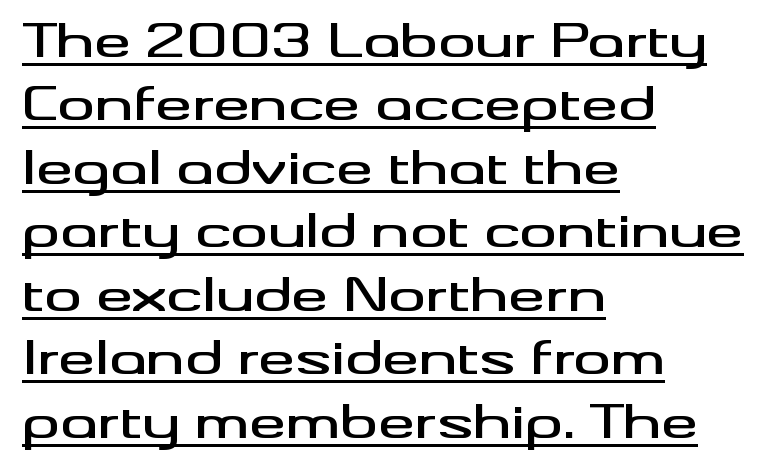
You can see a thin bar hugging the bottom of the glyphs. These lines stack with their left ends in a neat column. Characters remain perfectly vertical along every line. You can tell from the bare stems that sans-serif type was used. Regular leading. Varying glyph widths throughout — classic text-font behaviour.
